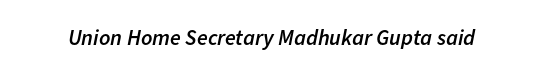
Q: Is the text bold? A: Semi-bold.
Q: Is the text italic (slanted)? A: Yes, it leans right by about 11 degrees.
Q: Is the text underlined? A: No.
Q: Is the spacing between letters normal or unusually wide? A: Normal.
